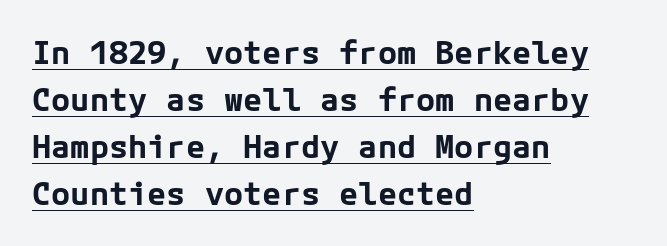
{"serif": "no", "italic": "no", "bold": "yes", "weight": "bold", "width": "normal", "stroke_contrast": "low", "x_height": "medium", "underline": "yes", "align": "left", "line_spacing": "normal", "line_spacing_ratio": 1.47, "letter_spacing": "normal", "letter_spacing_em": 0.0, "glyph_px": 32}
